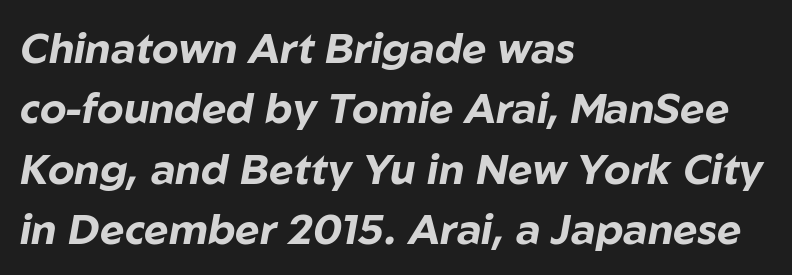
Q: Is the text bold? A: Yes.
Q: Is the text italic (slanted)? A: Yes, it leans right by about 10 degrees.
Q: Is the text underlined? A: No.
Q: How is the paragraph aligned? A: Left-aligned.
Q: Is the spacing between letters normal or unusually wide? A: Normal.
Q: Is the spacing between lines tight, normal or loose? A: Normal.
Q: Width (condensed, normal, or wide)? A: Normal.
Q: Stroke contrast? A: Low.
Q: x-height? A: Medium.
Q: Monospaced? A: No.
